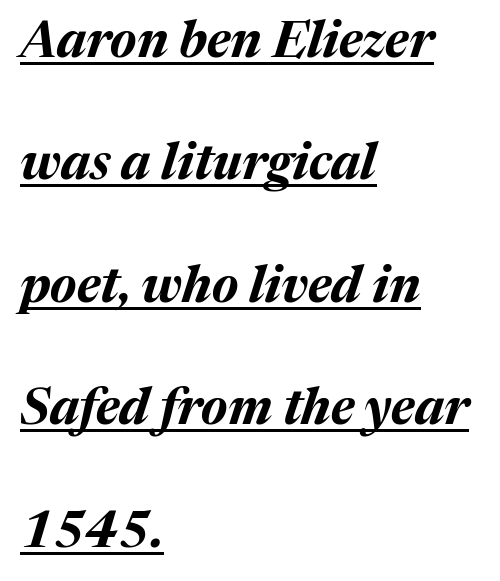
Would a proofreader flag this as italicized? Yes. Do the characters align in a grid? No, the font is proportional. Notice how the passage keeps a crisp vertical edge on the left only. You could fit nearly another row in the gap between these rows. A continuous stroke trails under the words, as in a hyperlink. Observe the ordinary spacing: letters are neighbours, not strangers.
